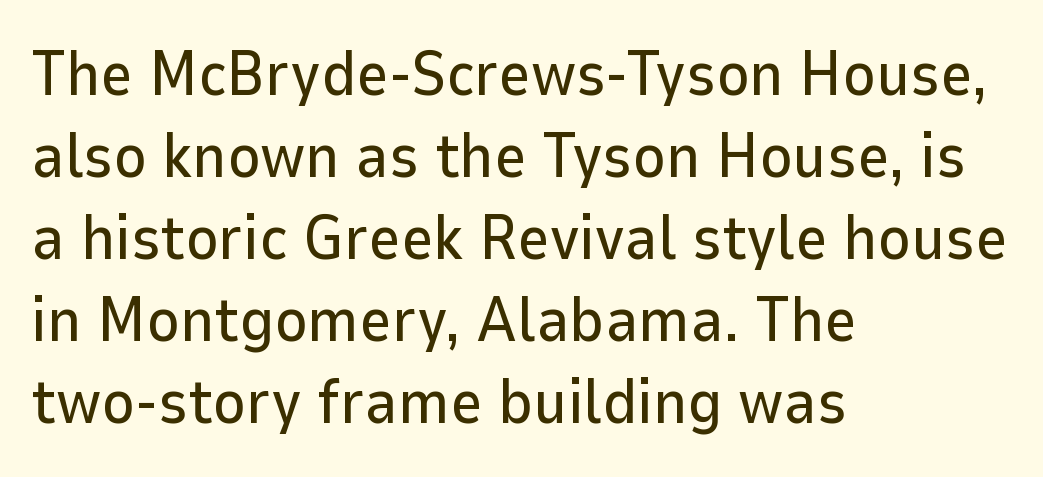
Is this a fixed-width face? No — the glyphs have proportional, varying widths. Vertical spacing — default. A roman cut, with each character standing at attention. The letterforms sit shoulder to shoulder at normal distance. Type without underlining. The letters carry no serifs — their stems end cleanly without finishing strokes.
